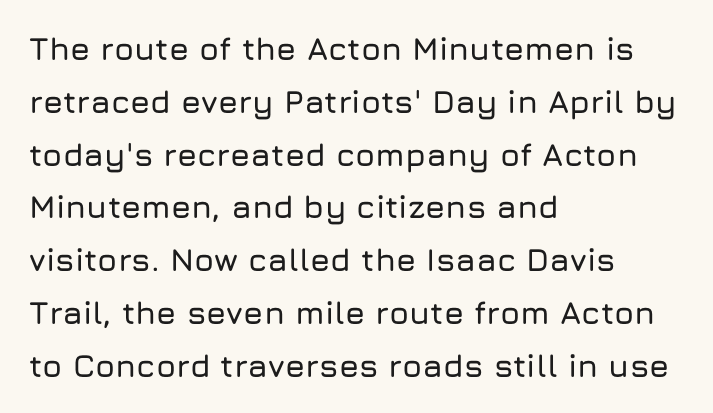
The image shows 32 px sans-serif type, upright; set left-aligned, normal line spacing (1.65x), normal letter spacing, not underlined; low stroke contrast and a medium x-height.
